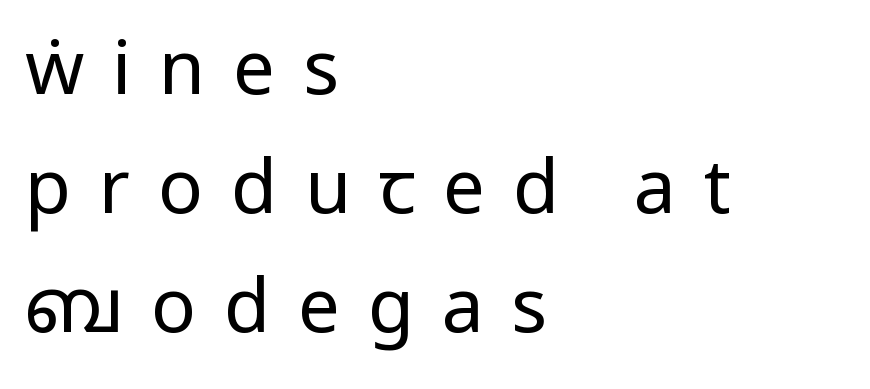
The image shows 75 px regular-weight, condensed sans-serif type, upright; set left-aligned, normal line spacing (1.59x), unusually wide letter spacing (+0.37 em), not underlined; low stroke contrast and a large x-height.
